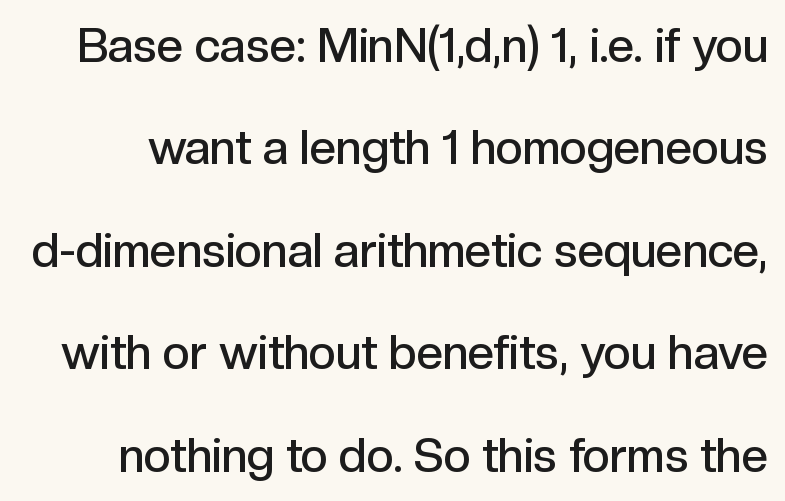
Q: Is the text bold? A: Semi-bold.
Q: Is the text italic (slanted)? A: No, it is upright.
Q: Is the typeface a serif or a sans-serif typeface? A: Sans-serif.
Q: Is the text underlined? A: No.
Q: Is the spacing between letters normal or unusually wide? A: Normal.
Q: Is the spacing between lines tight, normal or loose? A: Loose.
Q: Width (condensed, normal, or wide)? A: Normal.
Q: x-height? A: Medium.
Q: Monospaced? A: No.
